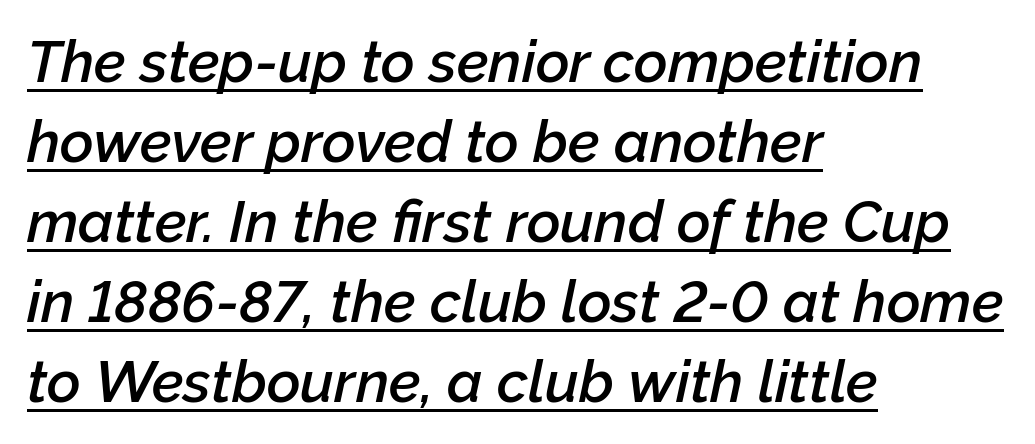
The image shows 58 px semibold type, italic (leaning right); set left-aligned, normal line spacing (1.38x), normal letter spacing, underlined; low stroke contrast and a medium x-height.
